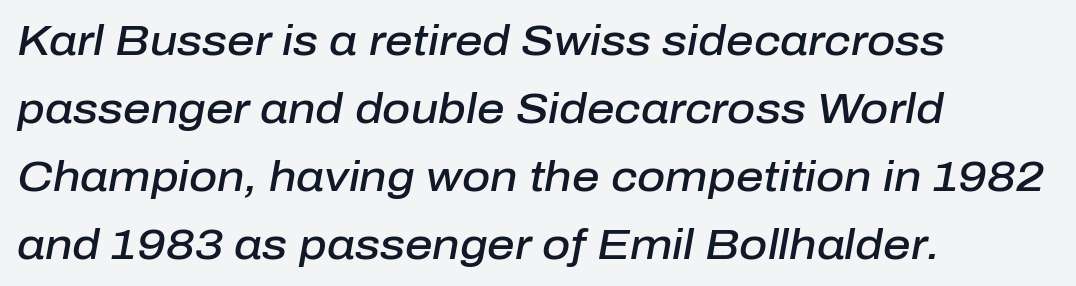
{"italic": "yes", "lean": "right", "slant_degrees": 10, "bold": "semi", "weight": "semibold", "width": "normal", "stroke_contrast": "low", "x_height": "medium", "monospaced": "no", "underline": "no", "align": "left", "line_spacing": "normal", "line_spacing_ratio": 1.58, "letter_spacing": "normal", "letter_spacing_em": 0.0, "glyph_px": 43}
